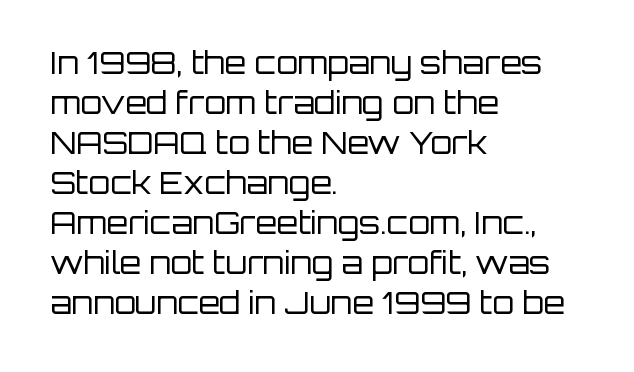
Q: Is the text bold? A: No.
Q: Is the text italic (slanted)? A: No, it is upright.
Q: Is the typeface a serif or a sans-serif typeface? A: Sans-serif.
Q: Is the text underlined? A: No.
Q: How is the paragraph aligned? A: Left-aligned.
Q: Is the spacing between letters normal or unusually wide? A: Normal.
Q: Is the spacing between lines tight, normal or loose? A: Normal.
Q: Width (condensed, normal, or wide)? A: Normal.
Q: Stroke contrast? A: Low.
Q: x-height? A: Large.
Q: Monospaced? A: No.
